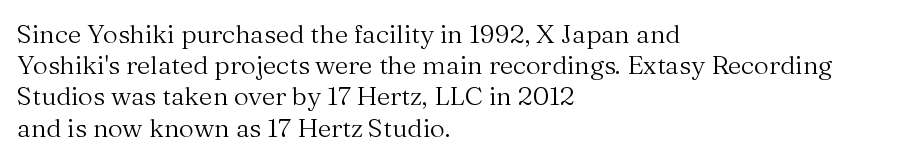
Q: Is the text bold? A: No.
Q: Is the text italic (slanted)? A: No, it is upright.
Q: Is the text underlined? A: No.
Q: How is the paragraph aligned? A: Left-aligned.
Q: Is the spacing between letters normal or unusually wide? A: Normal.
